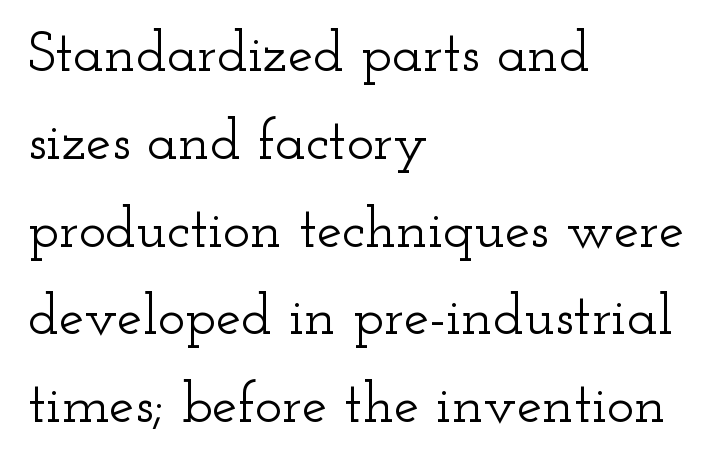
Q: Is the text italic (slanted)? A: No, it is upright.
Q: Is the typeface a serif or a sans-serif typeface? A: Serif.
Q: Is the text underlined? A: No.
Q: How is the paragraph aligned? A: Left-aligned.
Q: Is the spacing between letters normal or unusually wide? A: Normal.
Q: Is the spacing between lines tight, normal or loose? A: Normal.
Q: Width (condensed, normal, or wide)? A: Wide.
Q: Stroke contrast? A: Low.
Q: x-height? A: Small.
Q: Monospaced? A: No.
